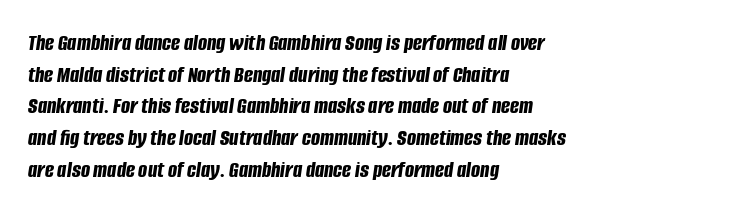
The image shows 24 px bold type, italic (leaning right); set left-aligned, normal line spacing (1.32x), normal letter spacing, not underlined.
